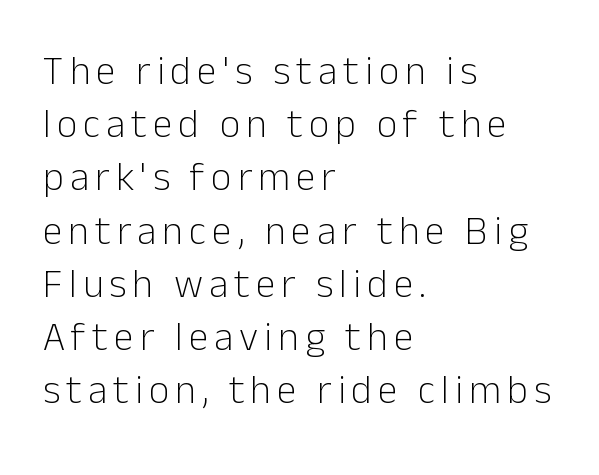
{"serif": "no", "italic": "no", "bold": "no", "weight": "light", "width": "normal", "stroke_contrast": "low", "x_height": "medium", "monospaced": "no", "underline": "no", "align": "left", "line_spacing": "normal", "line_spacing_ratio": 1.33, "glyph_px": 40}
